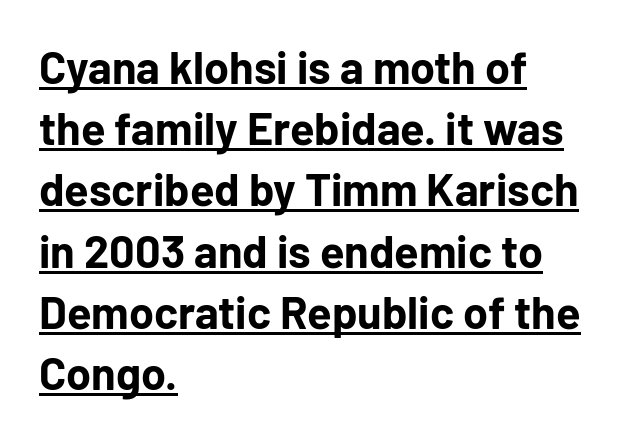
Q: Is the text bold? A: Yes.
Q: Is the text italic (slanted)? A: No, it is upright.
Q: Is the typeface a serif or a sans-serif typeface? A: Sans-serif.
Q: Is the text underlined? A: Yes.
Q: How is the paragraph aligned? A: Left-aligned.
Q: Is the spacing between letters normal or unusually wide? A: Normal.
Q: Is the spacing between lines tight, normal or loose? A: Normal.
Q: Width (condensed, normal, or wide)? A: Normal.
Q: Stroke contrast? A: Low.
Q: x-height? A: Medium.
Q: Monospaced? A: No.
